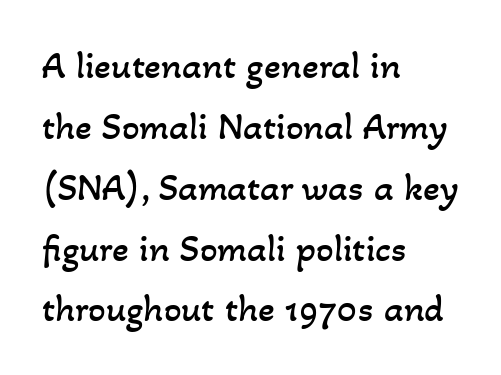
The image shows 39 px regular-weight type; set left-aligned, normal line spacing (1.56x), normal letter spacing, not underlined; low stroke contrast and a small x-height.
